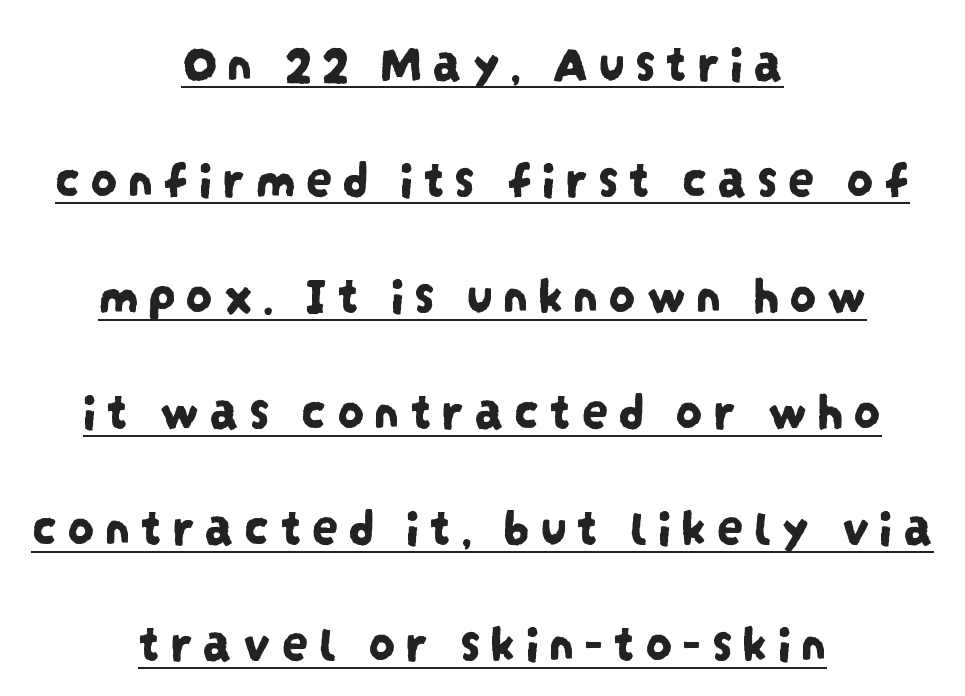
{"serif": "no", "width": "condensed", "stroke_contrast": "low", "x_height": "large", "monospaced": "no", "underline": "yes", "align": "center", "line_spacing": "loose", "line_spacing_ratio": 2.15, "glyph_px": 54}
